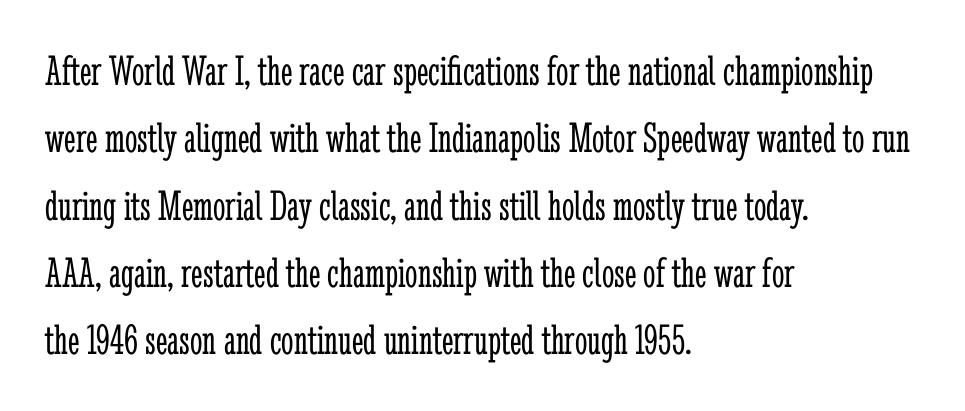
{"serif": "yes", "italic": "no", "bold": "no", "weight": "light", "width": "condensed", "stroke_contrast": "low", "x_height": "medium", "monospaced": "no", "underline": "no", "align": "left", "line_spacing": "normal", "line_spacing_ratio": 1.53, "letter_spacing": "normal", "letter_spacing_em": 0.0, "glyph_px": 44}
